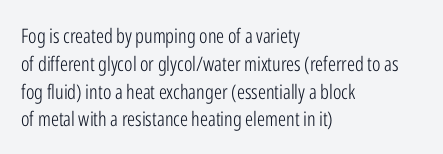
The image shows 20 px text type, upright; set left-aligned, normal line spacing (1.39x), normal letter spacing, not underlined.
